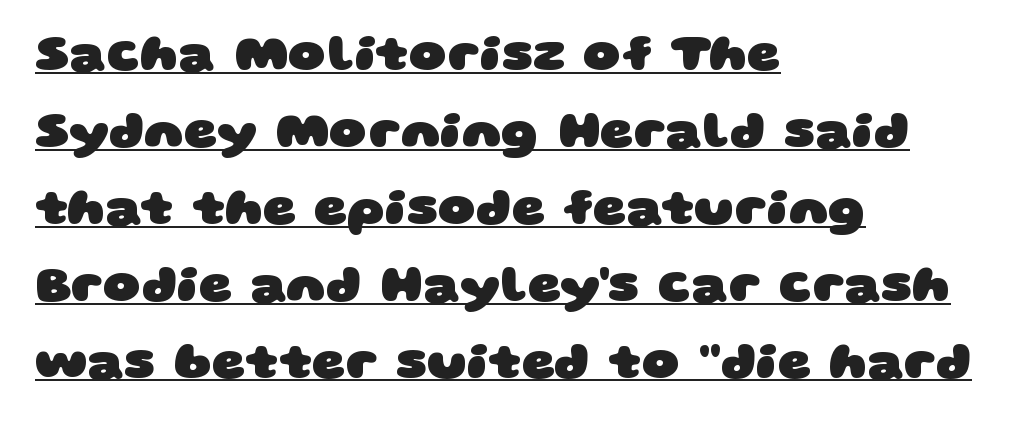
{"serif": "no", "bold": "yes", "weight": "heavy", "width": "wide", "stroke_contrast": "low", "x_height": "large", "monospaced": "no", "underline": "yes", "align": "left", "line_spacing": "normal", "line_spacing_ratio": 1.48, "letter_spacing": "normal", "letter_spacing_em": 0.0, "glyph_px": 52}
